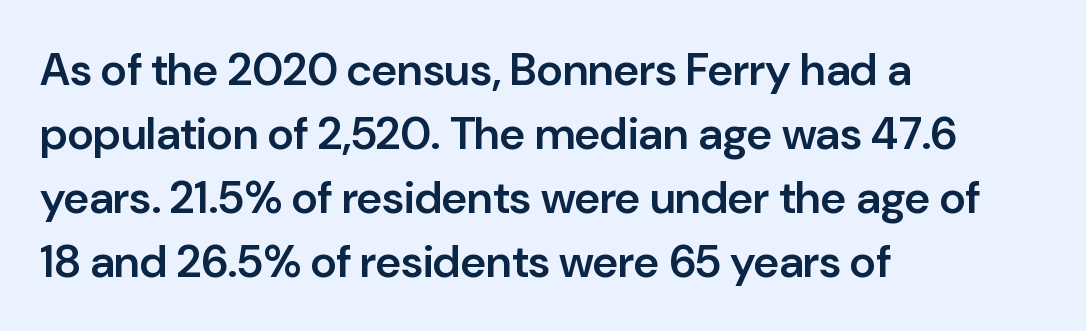
{"serif": "no", "italic": "no", "bold": "semi", "weight": "semibold", "width": "normal", "stroke_contrast": "low", "x_height": "medium", "monospaced": "no", "underline": "no", "align": "left", "line_spacing": "normal", "line_spacing_ratio": 1.42, "letter_spacing": "normal", "letter_spacing_em": 0.0, "glyph_px": 45}
